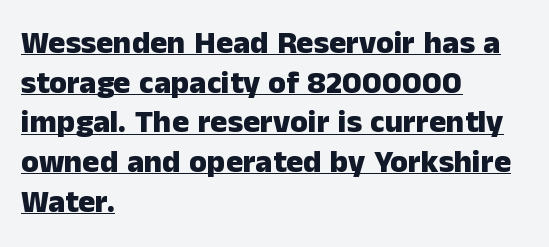
{"serif": "no", "italic": "no", "bold": "yes", "weight": "heavy", "width": "normal", "stroke_contrast": "low", "x_height": "medium", "monospaced": "no", "underline": "yes", "align": "left", "line_spacing_ratio": 1.24, "letter_spacing": "normal", "letter_spacing_em": 0.0, "glyph_px": 32}
